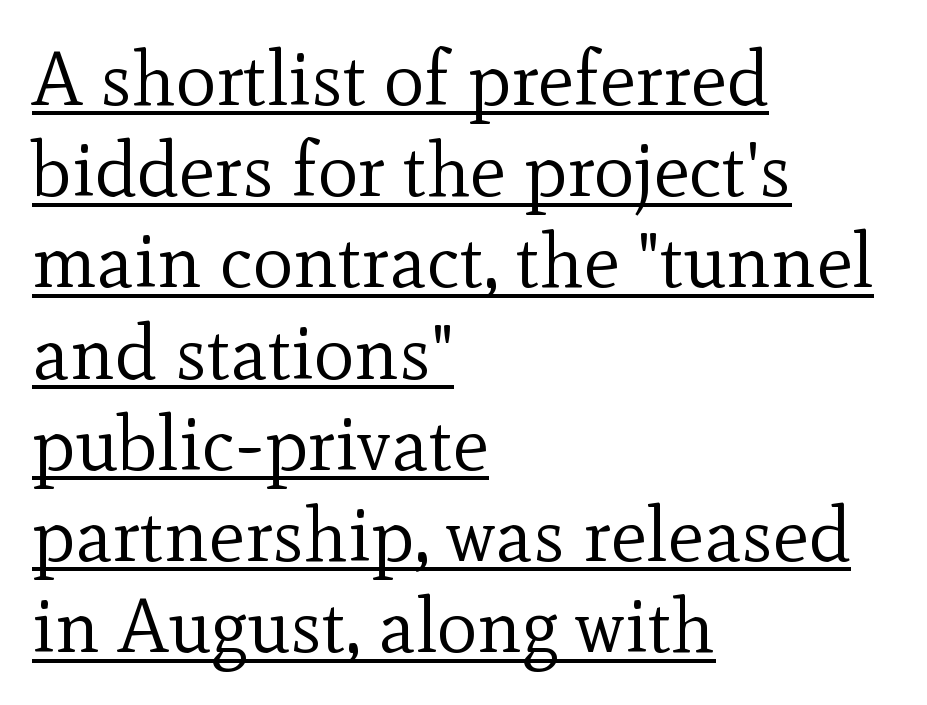
In designer terms, the underline attribute is active on this setting. Compared with a centered layout, this one pins lines to the left instead. Looks like regular typesetting: each glyph gets only the width it needs. Unlike italic type, these characters show no tilt at all. On a weight scale, this lands at 450 or below.
